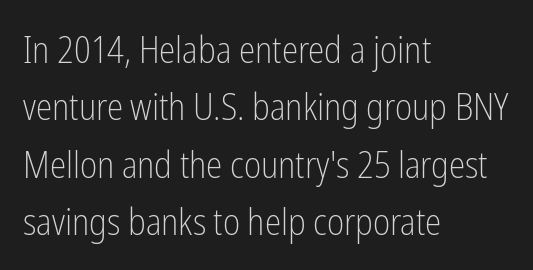
Normally led — the rows are evenly, conventionally spaced. The text was rendered using a sans face with plain stroke endings. The gaps between neighbouring characters are ordinary and unremarkable. Proportional: the letters do not fall into vertical columns. Is this a heavy cut? Hardly; it is regular or lighter. Ordinary non-slanted type is in use.
